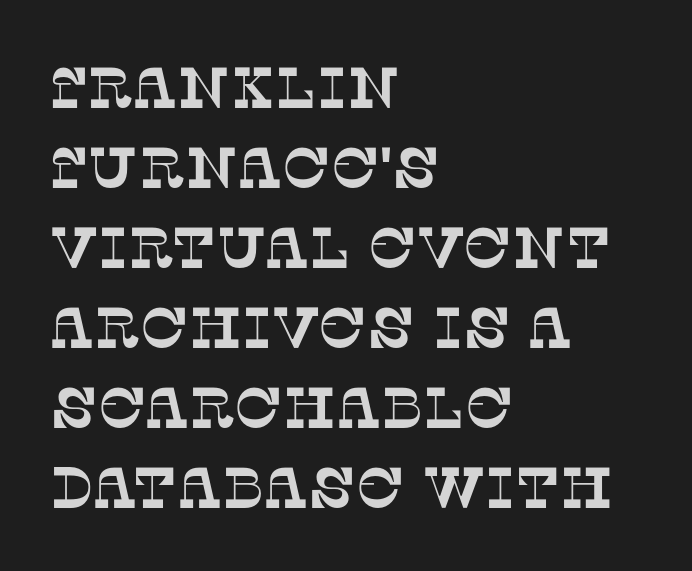
The image shows 58 px serif type; set left-aligned, normal line spacing (1.38x), normal letter spacing, not underlined; low stroke contrast and a large x-height.
